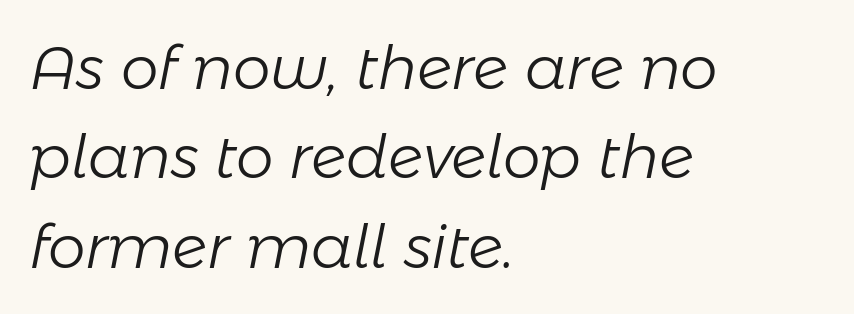
Q: Is the text bold? A: No.
Q: Is the text italic (slanted)? A: Yes, it leans right by about 11 degrees.
Q: Is the text underlined? A: No.
Q: How is the paragraph aligned? A: Left-aligned.
Q: Is the spacing between letters normal or unusually wide? A: Normal.
Q: Is the spacing between lines tight, normal or loose? A: Normal.
Q: Width (condensed, normal, or wide)? A: Normal.
Q: Stroke contrast? A: Low.
Q: x-height? A: Medium.
Q: Monospaced? A: No.
